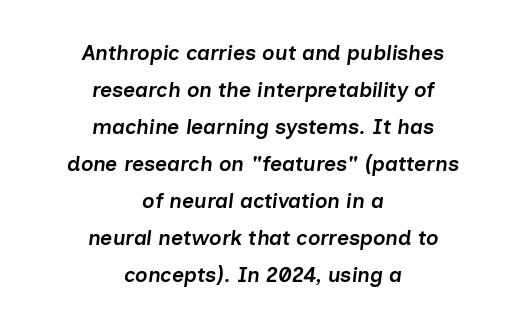
Q: Is the text bold? A: Semi-bold.
Q: Is the text italic (slanted)? A: Yes, it leans right by about 7 degrees.
Q: Is the text underlined? A: No.
Q: How is the paragraph aligned? A: Centered.
Q: Is the spacing between letters normal or unusually wide? A: Normal.
